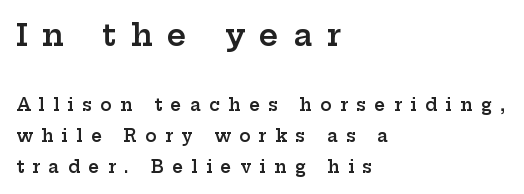
The image shows 30 px semibold, wide serif type, upright; set left-aligned, line spacing 1.81x, unusually wide letter spacing (+0.49 em), not underlined; the first (top) block is 1.76x larger; low stroke contrast and a medium x-height.
